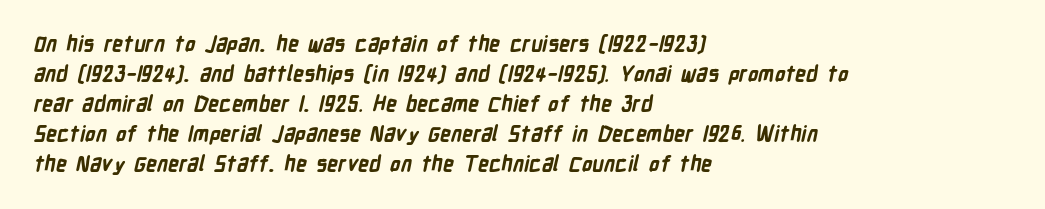
{"bold": "yes", "underline": "no", "align": "left", "line_spacing": "normal", "line_spacing_ratio": 1.43, "letter_spacing": "normal", "letter_spacing_em": 0.0, "glyph_px": 21}
